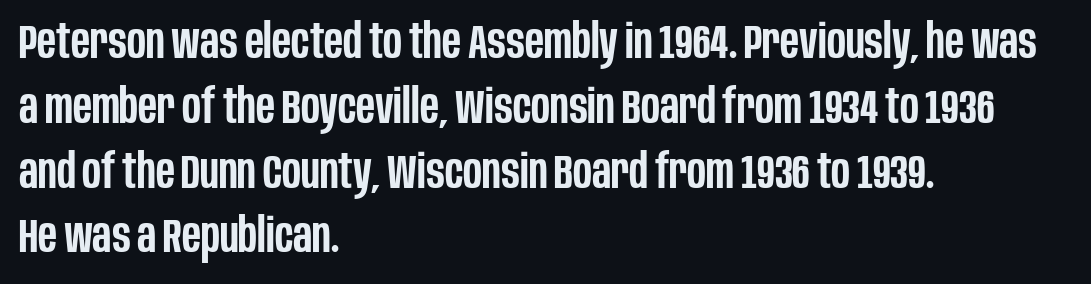
{"serif": "no", "italic": "no", "bold": "semi", "weight": "semibold", "width": "condensed", "stroke_contrast": "low", "x_height": "large", "monospaced": "no", "underline": "no", "align": "left", "line_spacing": "normal", "line_spacing_ratio": 1.35, "letter_spacing": "normal", "letter_spacing_em": 0.0, "glyph_px": 48}
